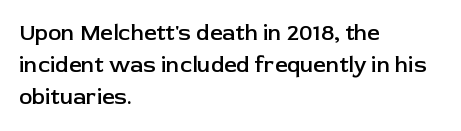
Check the space under the baseline: it is left empty. Style check: upright. The sample has been set in demibold, a notch under bold. Words appear dense and cohesive because spacing is normal. In terms of leading, this rendering sits right in the middle. Where is the straight margin? On the left.
